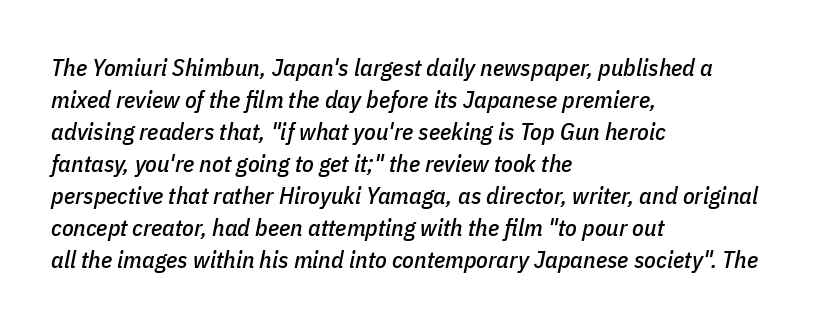
{"italic": "yes", "lean": "right", "slant_degrees": 11, "underline": "no", "align": "left", "line_spacing": "normal", "line_spacing_ratio": 1.33, "letter_spacing": "normal", "letter_spacing_em": 0.0, "glyph_px": 24}
